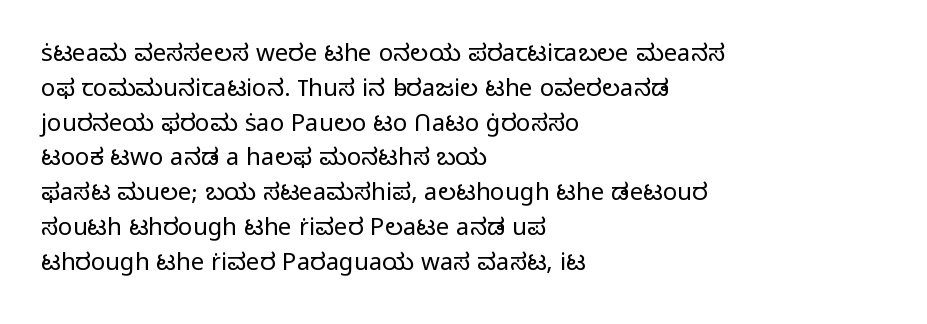
Summary of weight: not heavy and not bold. The passage shown stacks its lines at a standard gap. Upright lettering throughout. Tracking value appears to be zero — textbook default spacing.
